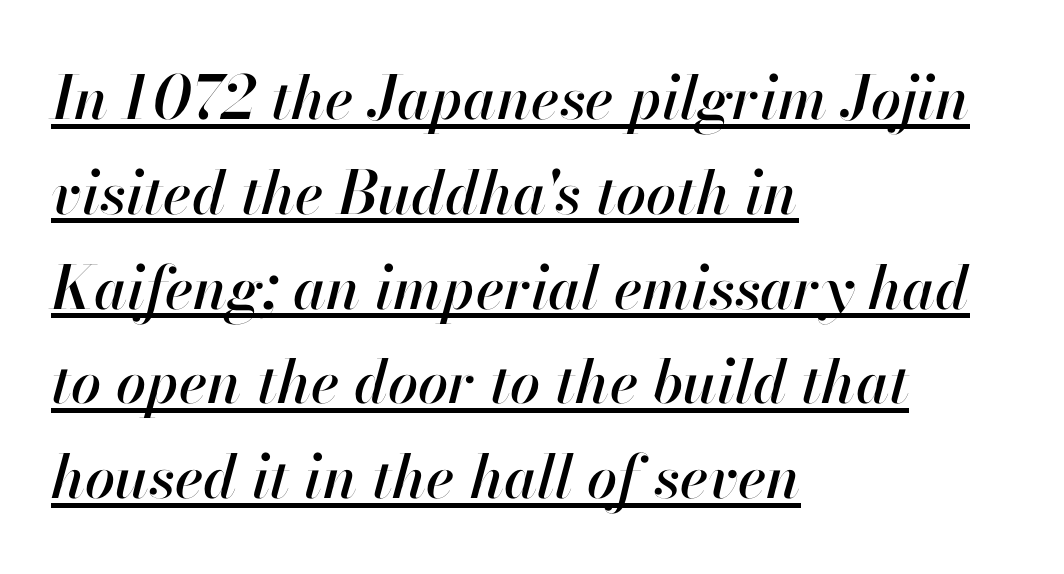
Q: Is the text italic (slanted)? A: Yes, it leans right by about 13 degrees.
Q: Is the text underlined? A: Yes.
Q: How is the paragraph aligned? A: Left-aligned.
Q: Is the spacing between letters normal or unusually wide? A: Normal.
Q: Is the spacing between lines tight, normal or loose? A: Normal.
Q: Width (condensed, normal, or wide)? A: Normal.
Q: Stroke contrast? A: High.
Q: x-height? A: Small.
Q: Monospaced? A: No.
